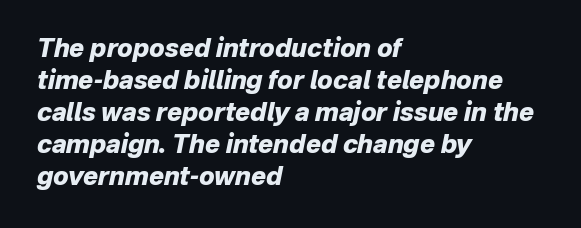
The image shows 25 px bold type, italic (leaning right); set left-aligned, normal line spacing (1.28x), normal letter spacing, not underlined.
